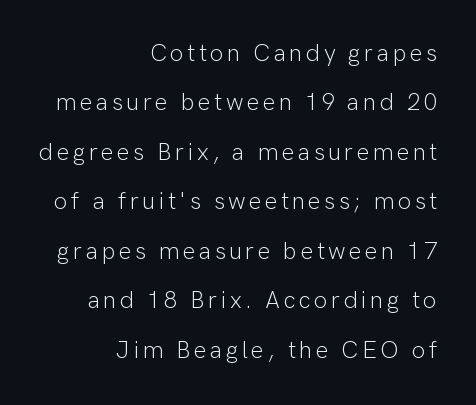
{"italic": "no", "bold": "no", "underline": "no", "align": "right", "line_spacing": "loose", "line_spacing_ratio": 2.06, "glyph_px": 24}
